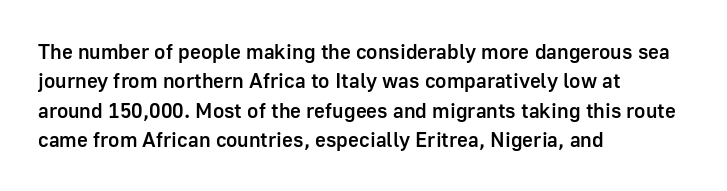
The space between consecutive lines is moderate. Its strokes are somewhat broadened, the hallmark of semibold type. Tracking value appears to be zero — textbook default spacing. These lines are set flush left with a ragged right edge. Underlining? Definitely not there. If you drew a line through each stem, it would be perfectly vertical.
